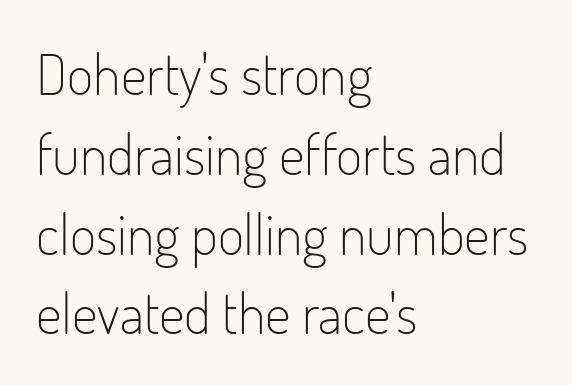
Q: Is the text bold? A: No.
Q: Is the text italic (slanted)? A: No, it is upright.
Q: Is the typeface a serif or a sans-serif typeface? A: Sans-serif.
Q: Is the text underlined? A: No.
Q: How is the paragraph aligned? A: Left-aligned.
Q: Is the spacing between letters normal or unusually wide? A: Normal.
Q: Is the spacing between lines tight, normal or loose? A: Normal.
Q: Width (condensed, normal, or wide)? A: Condensed.
Q: Stroke contrast? A: Low.
Q: x-height? A: Small.
Q: Monospaced? A: No.
